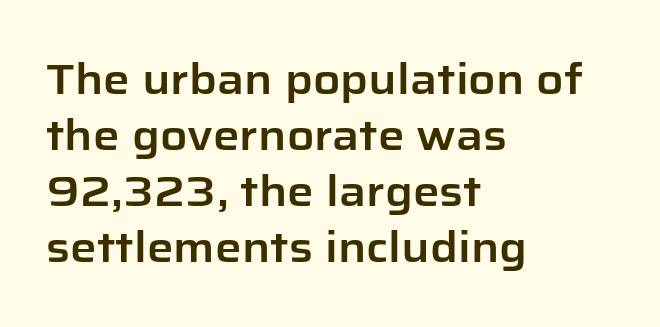
Notice how descenders clear the ascenders below comfortably — that's standard leading. Look at the bottom of the vertical strokes: they stop flat, with no serifs. Compared with typical body copy, the letter spacing here is the same. The rendering anchors every line to the left-hand side.
